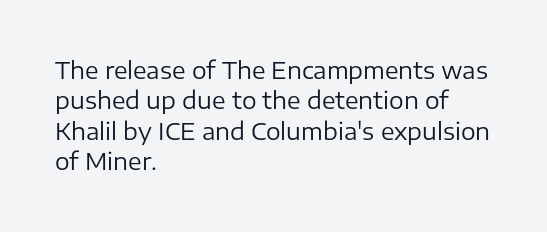
{"italic": "no", "bold": "no", "underline": "no", "align": "left", "line_spacing": "normal", "line_spacing_ratio": 1.32, "letter_spacing": "normal", "letter_spacing_em": 0.0, "glyph_px": 23}
